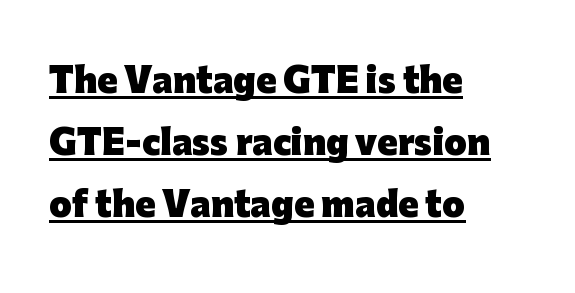
The image shows 33 px heavy sans-serif type, upright; set left-aligned, line spacing 1.88x, normal letter spacing, underlined; low stroke contrast and a medium x-height.
